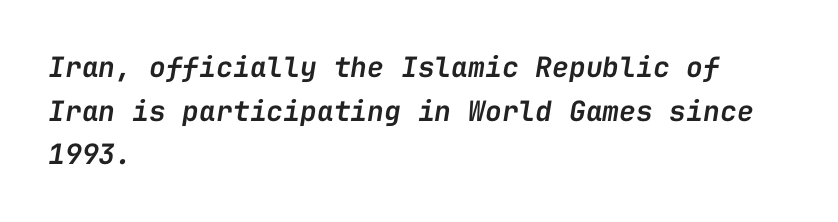
The image shows 28 px semibold type, italic (leaning right), monospaced; set left-aligned, normal line spacing (1.56x), normal letter spacing, not underlined; low stroke contrast and a medium x-height.
